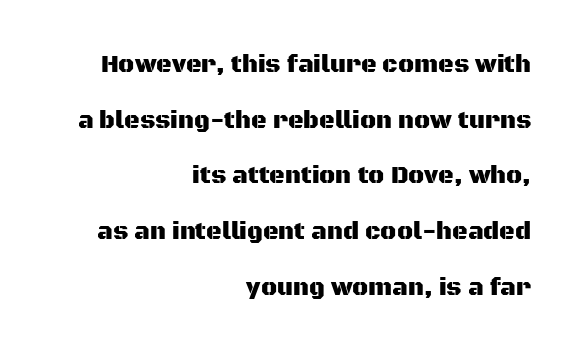
{"italic": "no", "underline": "no", "align": "right", "line_spacing": "loose", "line_spacing_ratio": 2.32, "letter_spacing": "normal", "letter_spacing_em": 0.0, "glyph_px": 24}
